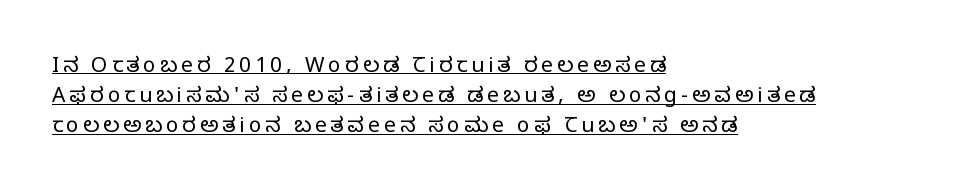
Style check: upright. Line spacing here is normal. The weight would be labelled regular, book, light, or lighter still. One-word summary of the alignment: left. Is there an underline? Yes — a line sits under the letters.
